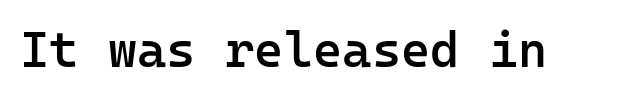
No word sits above an underline. Is this a fixed-width face? Yes — each glyph sits in an identical cell. The specimen reads as upright at a glance. Unlike a traditional serif, this face leaves its strokes unadorned. Caption: standard tracking, unaltered. Weight: semibold (demi).
